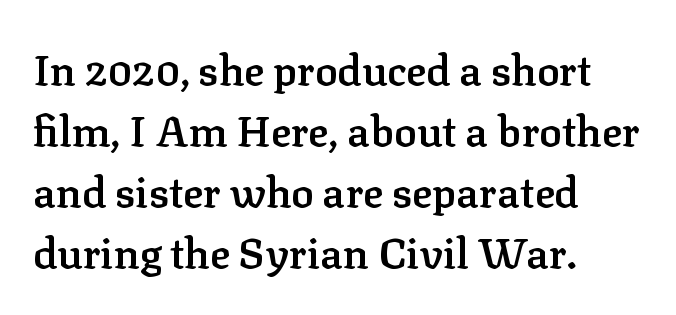
In terms of letterform style, serifs are clearly present. These lines carry some extra weight — a demibold, not a full bold. Words float on clear page, feet unadorned. The tracking reads as untouched default to a designer's eye. These lines are set flush left with a ragged right edge.
